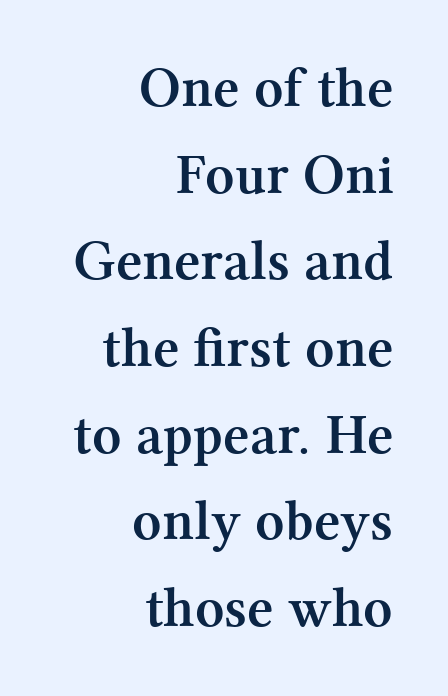
{"serif": "yes", "italic": "no", "bold": "yes", "weight": "semibold", "width": "normal", "stroke_contrast": "medium", "x_height": "medium", "monospaced": "no", "underline": "no", "align": "right", "line_spacing": "normal", "line_spacing_ratio": 1.52, "letter_spacing": "normal", "letter_spacing_em": 0.0, "glyph_px": 57}
